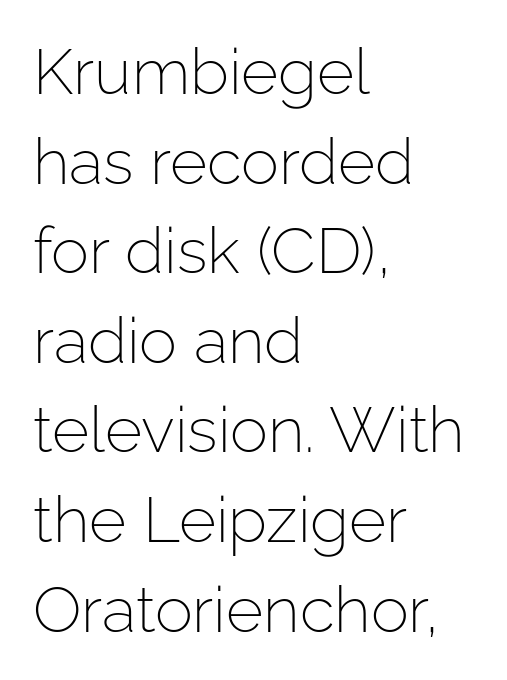
Q: Is the text bold? A: No.
Q: Is the text italic (slanted)? A: No, it is upright.
Q: Is the typeface a serif or a sans-serif typeface? A: Sans-serif.
Q: Is the text underlined? A: No.
Q: How is the paragraph aligned? A: Left-aligned.
Q: Is the spacing between letters normal or unusually wide? A: Normal.
Q: Is the spacing between lines tight, normal or loose? A: Normal.
Q: Width (condensed, normal, or wide)? A: Normal.
Q: Stroke contrast? A: Low.
Q: x-height? A: Medium.
Q: Monospaced? A: No.
